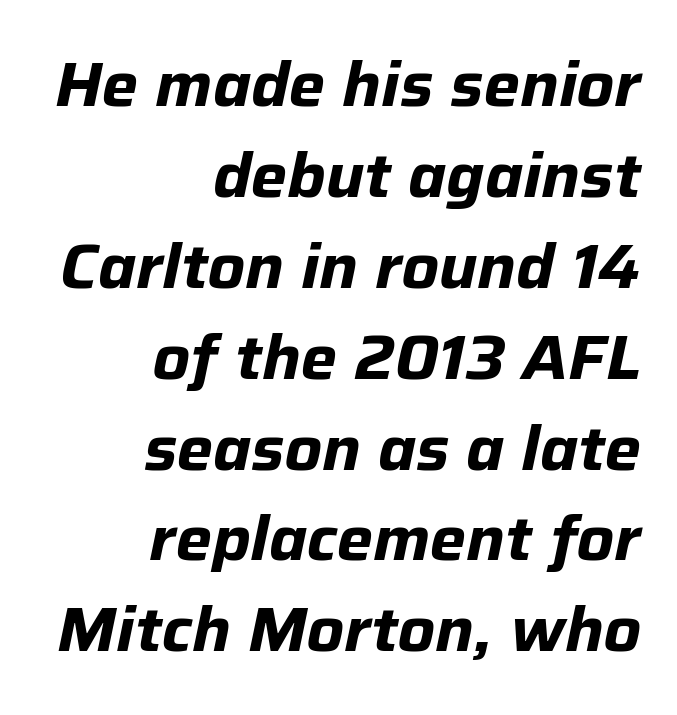
Q: Is the text bold? A: Yes.
Q: Is the text italic (slanted)? A: Yes, it leans right by about 12 degrees.
Q: Is the text underlined? A: No.
Q: How is the paragraph aligned? A: Right-aligned.
Q: Is the spacing between letters normal or unusually wide? A: Normal.
Q: Is the spacing between lines tight, normal or loose? A: Normal.
Q: Width (condensed, normal, or wide)? A: Normal.
Q: Stroke contrast? A: Low.
Q: x-height? A: Medium.
Q: Monospaced? A: No.
